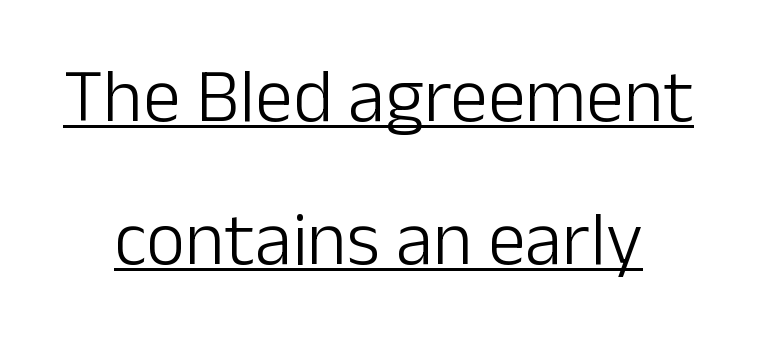
The image shows 76 px light sans-serif type, upright; set line spacing 1.88x, normal letter spacing, underlined; low stroke contrast and a medium x-height.
